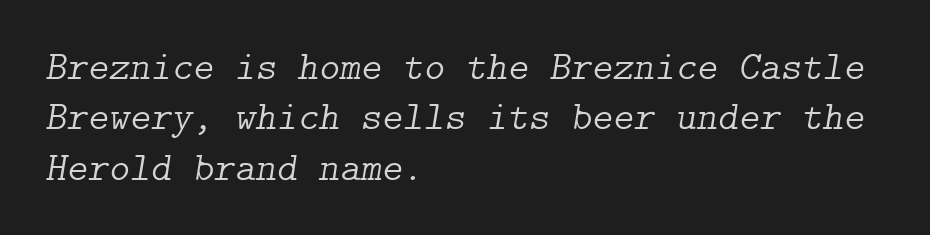
Q: Is the text bold? A: No.
Q: Is the text italic (slanted)? A: Yes, it leans right by about 9 degrees.
Q: Is the typeface a serif or a sans-serif typeface? A: Serif.
Q: Is the text underlined? A: No.
Q: How is the paragraph aligned? A: Left-aligned.
Q: Is the spacing between letters normal or unusually wide? A: Normal.
Q: Is the spacing between lines tight, normal or loose? A: Normal.
Q: Width (condensed, normal, or wide)? A: Normal.
Q: Stroke contrast? A: Low.
Q: x-height? A: Medium.
